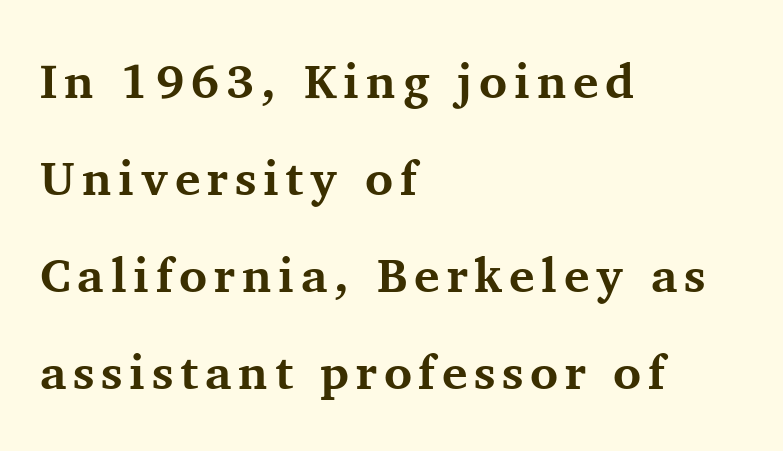
{"serif": "yes", "italic": "no", "bold": "yes", "weight": "bold", "width": "normal", "stroke_contrast": "medium", "x_height": "medium", "monospaced": "no", "underline": "no", "align": "left", "line_spacing": "loose", "line_spacing_ratio": 2.02, "glyph_px": 48}
